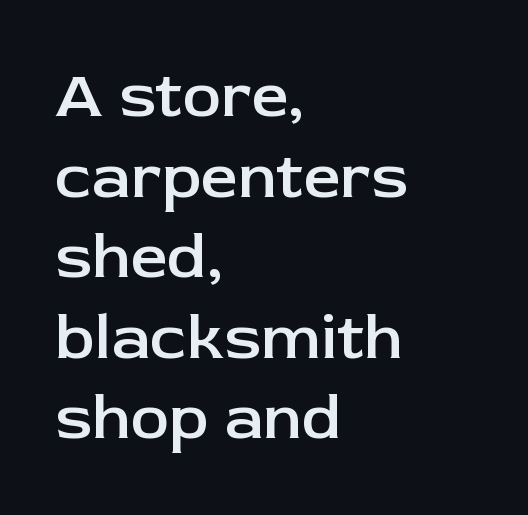
Q: Is the text bold? A: Semi-bold.
Q: Is the text italic (slanted)? A: No, it is upright.
Q: Is the typeface a serif or a sans-serif typeface? A: Sans-serif.
Q: Is the text underlined? A: No.
Q: How is the paragraph aligned? A: Left-aligned.
Q: Is the spacing between letters normal or unusually wide? A: Normal.
Q: Width (condensed, normal, or wide)? A: Normal.
Q: Stroke contrast? A: Low.
Q: x-height? A: Medium.
Q: Monospaced? A: No.
